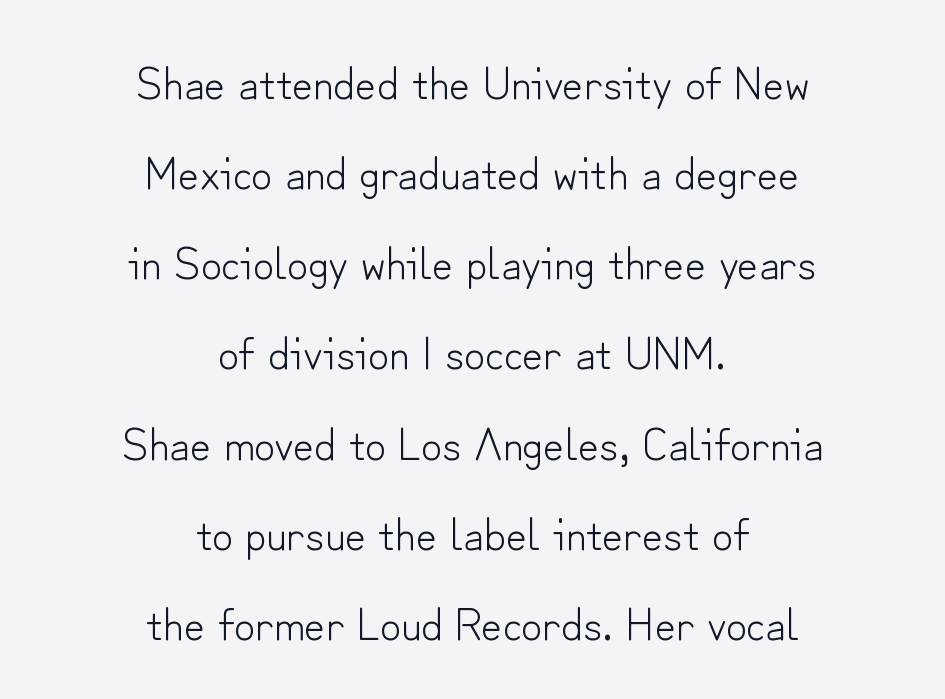
The image shows 46 px light sans-serif type, upright; set centered, loose line spacing (1.96x), normal letter spacing, not underlined; low stroke contrast and a small x-height.
